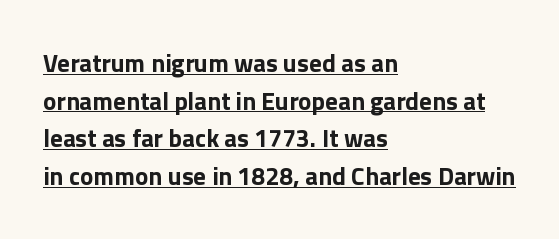
The image shows 25 px bold type, upright; set left-aligned, normal line spacing (1.51x), normal letter spacing, underlined.
